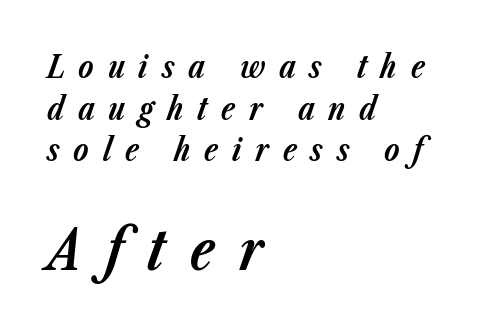
Q: Is the text bold? A: Yes.
Q: Is the text italic (slanted)? A: Yes, it leans right by about 23 degrees.
Q: Is the text underlined? A: No.
Q: How is the paragraph aligned? A: Left-aligned.
Q: Is the spacing between letters normal or unusually wide? A: Unusually wide.
Q: Is the spacing between lines tight, normal or loose? A: Normal.
Q: Which block of text is set in a larger size, the first (top) or the second (bottom)? A: The second (bottom) one.
Q: Width (condensed, normal, or wide)? A: Normal.
Q: Stroke contrast? A: Low.
Q: x-height? A: Medium.
Q: Monospaced? A: No.
